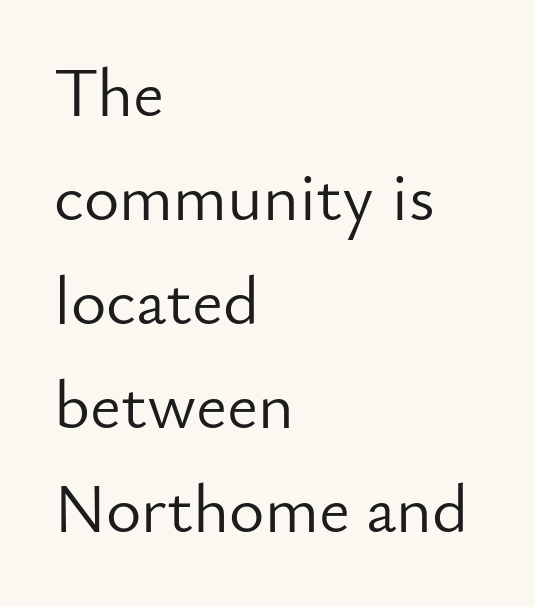
The passage shown stacks its lines at a standard gap. Style check: upright. The passage shown has conventional tracking throughout. A typesetter would call this proportional, since set widths differ per character.
